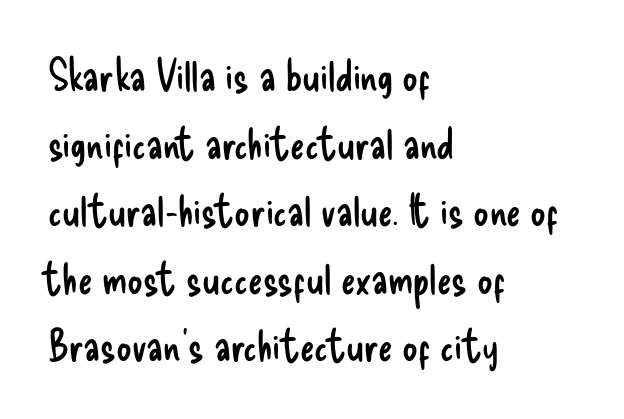
{"serif": "no", "italic": "no", "bold": "no", "weight": "regular", "width": "condensed", "stroke_contrast": "low", "x_height": "small", "monospaced": "no", "underline": "no", "align": "left", "line_spacing": "normal", "line_spacing_ratio": 1.57, "letter_spacing": "normal", "letter_spacing_em": 0.0, "glyph_px": 43}
